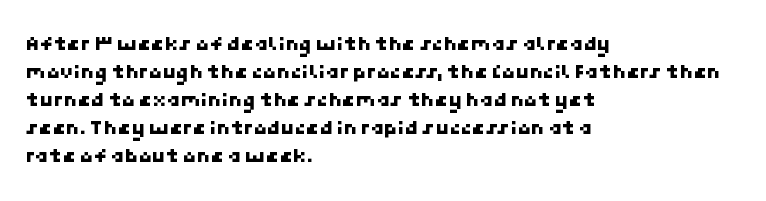
How are the letters spaced? Ordinarily, with no added tracking. The paragraph shown leans on its left margin. The vertical gap from one line to the next is medium. Just letters on the line, the space beneath them empty.
